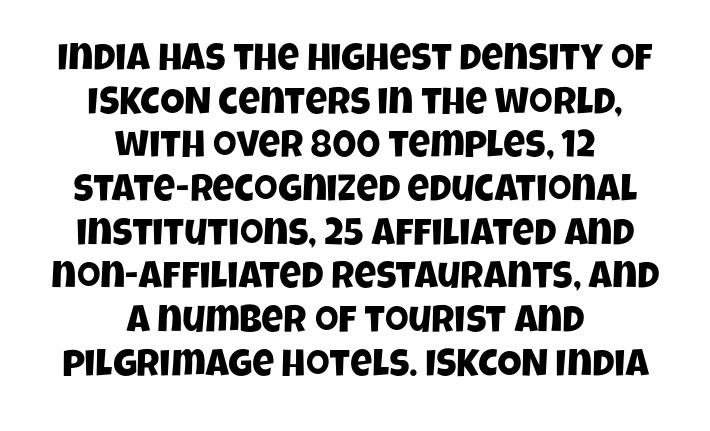
The image shows 38 px condensed sans-serif type; set centered, tight line spacing (1.15x), normal letter spacing, not underlined; low stroke contrast and a large x-height.
